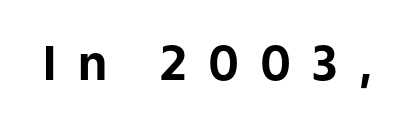
Q: Is the text bold? A: Yes.
Q: Is the text italic (slanted)? A: No, it is upright.
Q: Is the typeface a serif or a sans-serif typeface? A: Sans-serif.
Q: Is the text underlined? A: No.
Q: Is the spacing between letters normal or unusually wide? A: Unusually wide.
Q: Width (condensed, normal, or wide)? A: Normal.
Q: Stroke contrast? A: Low.
Q: x-height? A: Medium.
Q: Monospaced? A: No.
